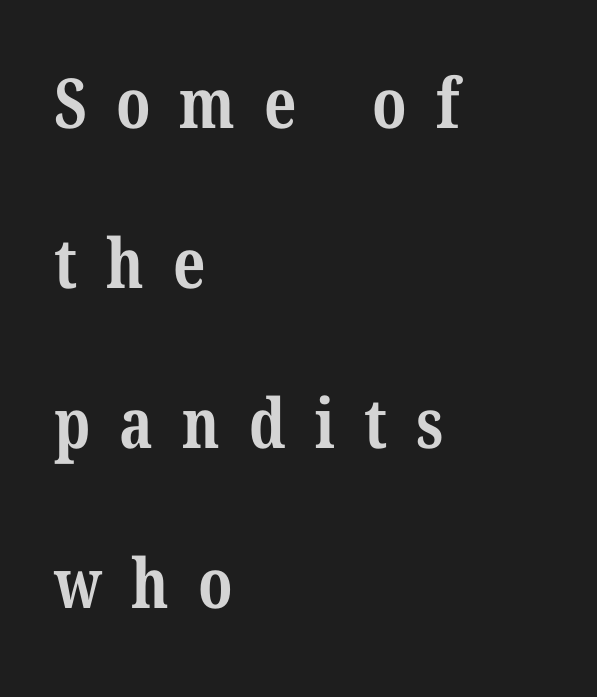
{"serif": "yes", "bold": "yes", "weight": "bold", "width": "condensed", "stroke_contrast": "medium", "x_height": "medium", "monospaced": "no", "underline": "no", "align": "left", "line_spacing": "loose", "line_spacing_ratio": 2.32, "letter_spacing": "wide", "letter_spacing_em": 0.42, "glyph_px": 69}
